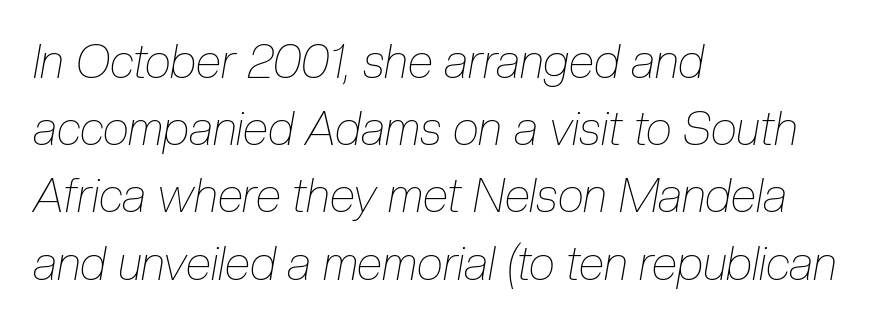
{"italic": "yes", "lean": "right", "slant_degrees": 10, "bold": "no", "weight": "thin", "width": "condensed", "stroke_contrast": "low", "x_height": "medium", "monospaced": "no", "underline": "no", "align": "left", "line_spacing": "normal", "line_spacing_ratio": 1.43, "letter_spacing": "normal", "letter_spacing_em": 0.0, "glyph_px": 47}
